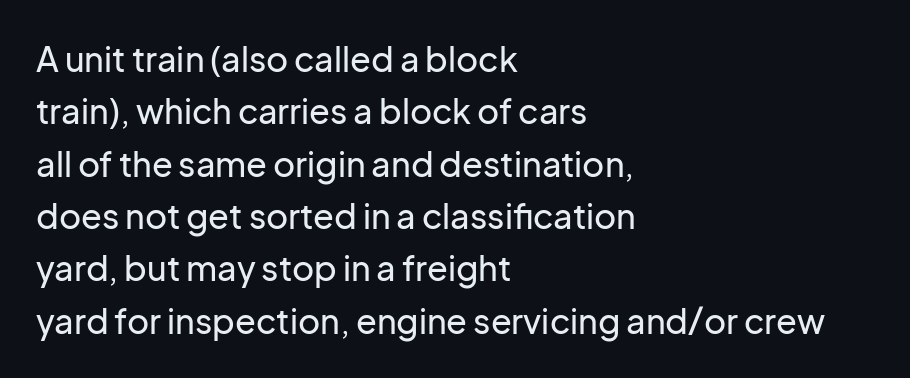
The image shows 34 px sans-serif type, upright; set left-aligned, normal line spacing (1.54x), normal letter spacing, not underlined; low stroke contrast and a medium x-height.
